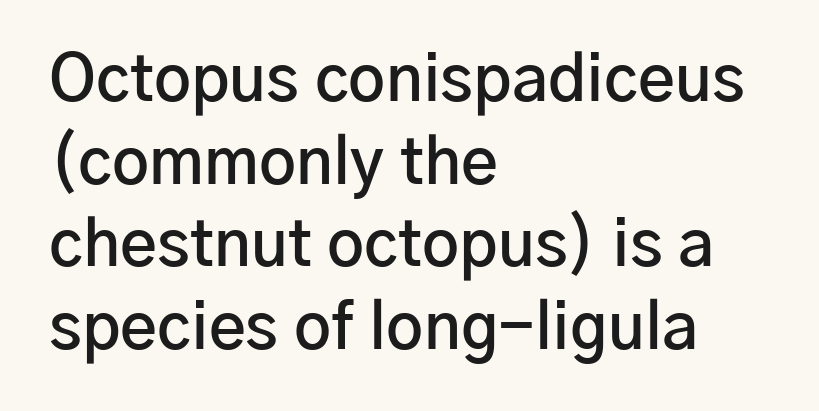
{"serif": "no", "italic": "no", "bold": "semi", "weight": "semibold", "width": "normal", "stroke_contrast": "low", "x_height": "medium", "monospaced": "no", "underline": "no", "align": "left", "line_spacing": "normal", "line_spacing_ratio": 1.29, "letter_spacing": "normal", "letter_spacing_em": 0.0, "glyph_px": 64}
